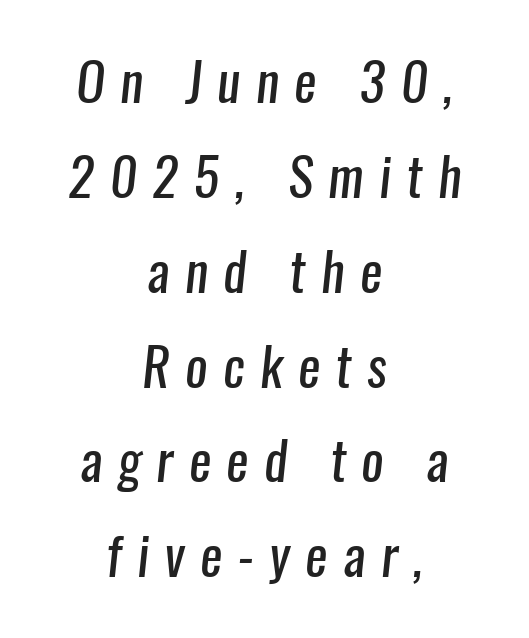
Q: Is the text bold? A: No.
Q: Is the typeface a serif or a sans-serif typeface? A: Sans-serif.
Q: Is the text underlined? A: No.
Q: How is the paragraph aligned? A: Centered.
Q: Is the spacing between letters normal or unusually wide? A: Unusually wide.
Q: Width (condensed, normal, or wide)? A: Condensed.
Q: Stroke contrast? A: Low.
Q: x-height? A: Medium.
Q: Monospaced? A: No.
